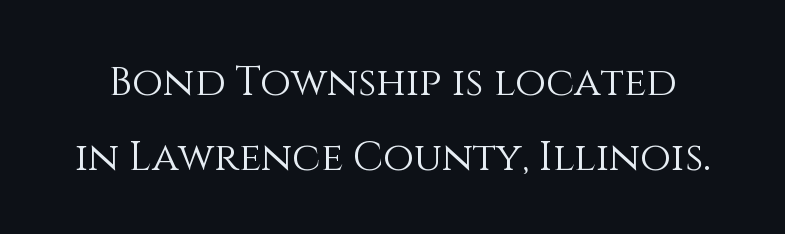
These lines are rendered in a variable-pitch font. Look at the tracking — it's just the regular setting, nothing added. The letters stand straight up with perfectly vertical stems. Each row of text sits above clean, open space. Counters stay open thanks to moderate or lighter strokes.
